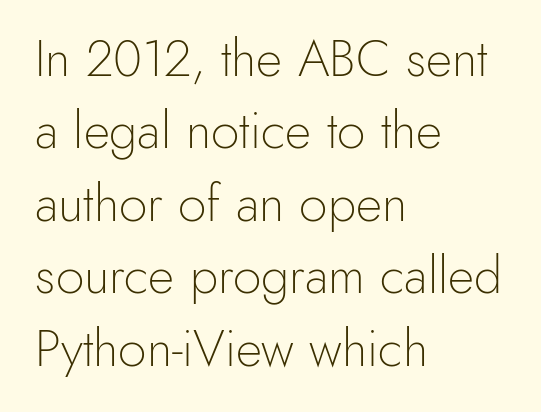
{"serif": "no", "italic": "no", "bold": "no", "weight": "light", "width": "normal", "x_height": "small", "monospaced": "no", "underline": "no", "align": "left", "line_spacing": "normal", "line_spacing_ratio": 1.42, "letter_spacing": "normal", "letter_spacing_em": 0.0, "glyph_px": 51}
